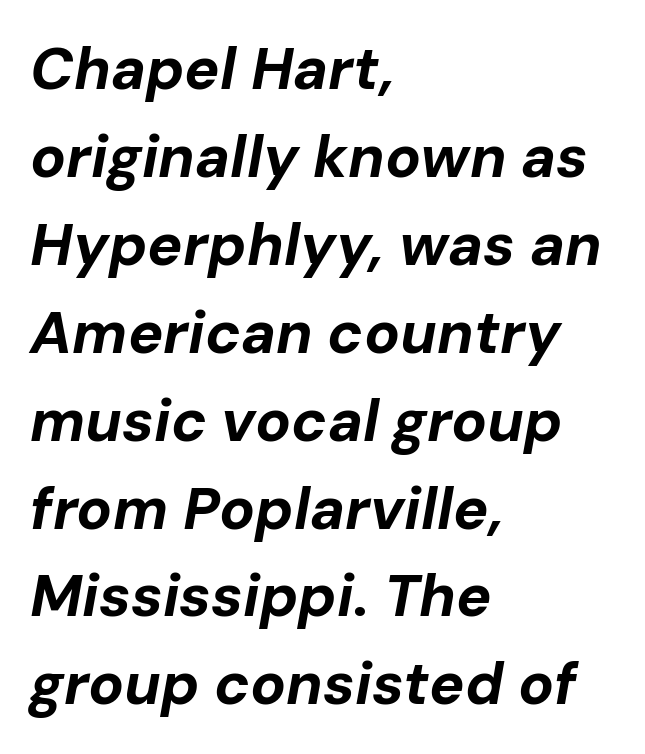
Q: Is the text bold? A: Yes.
Q: Is the text italic (slanted)? A: Yes, it leans right by about 10 degrees.
Q: Is the text underlined? A: No.
Q: How is the paragraph aligned? A: Left-aligned.
Q: Is the spacing between letters normal or unusually wide? A: Normal.
Q: Is the spacing between lines tight, normal or loose? A: Normal.
Q: Width (condensed, normal, or wide)? A: Normal.
Q: Stroke contrast? A: Low.
Q: x-height? A: Medium.
Q: Monospaced? A: No.
